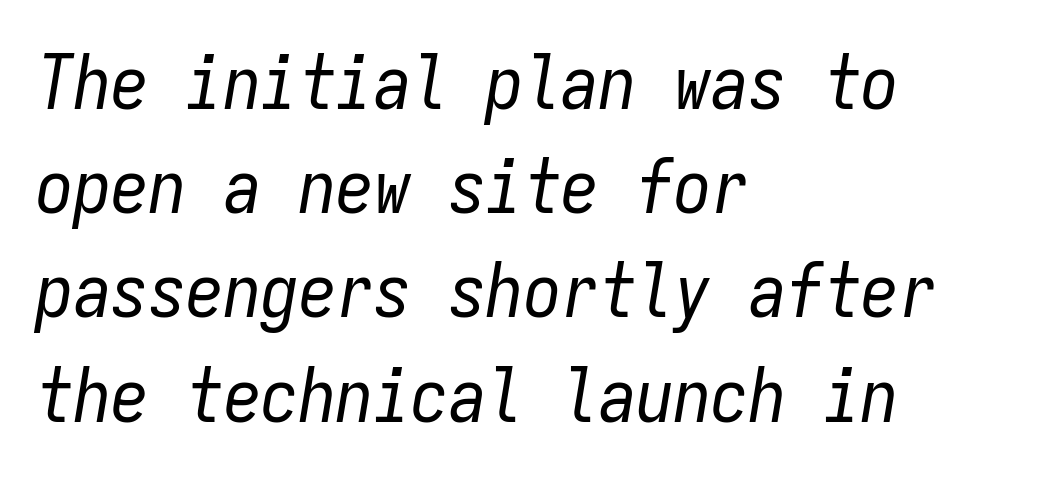
The image shows 75 px regular-weight, condensed type, italic (leaning right), monospaced; set left-aligned, normal line spacing (1.39x), normal letter spacing, not underlined; low stroke contrast and a medium x-height.
